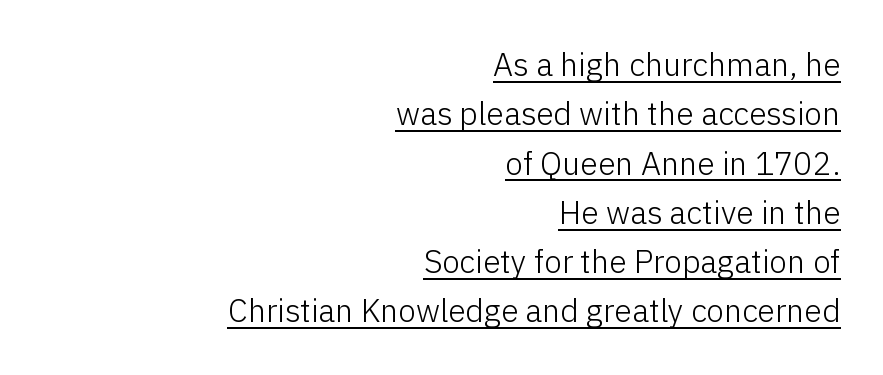
Here the glyphs are tracked normally, forming tight word shapes. Classification — sans serif. Ordinary non-slanted type is in use. The typesetting does not lean heavy: it is not bold. The rendering uses the underline text-decoration.
